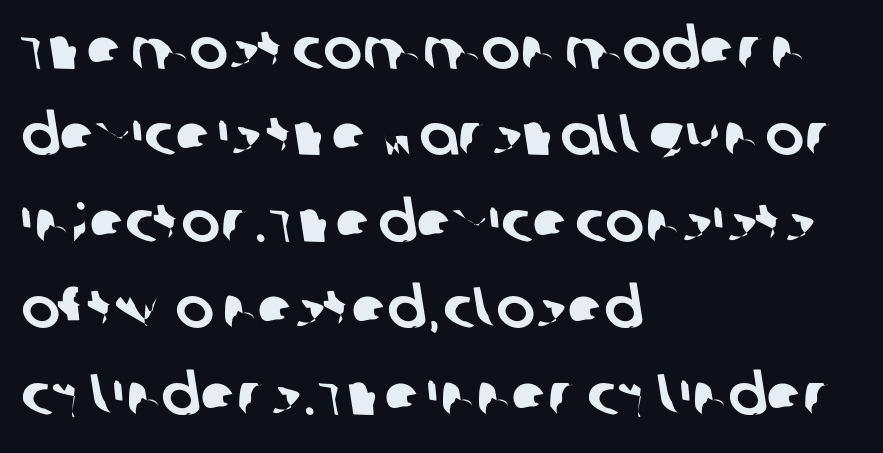
{"serif": "no", "width": "normal", "stroke_contrast": "low", "x_height": "large", "monospaced": "no", "underline": "no", "align": "left", "line_spacing": "normal", "line_spacing_ratio": 1.49, "letter_spacing": "normal", "letter_spacing_em": 0.0, "glyph_px": 58}
